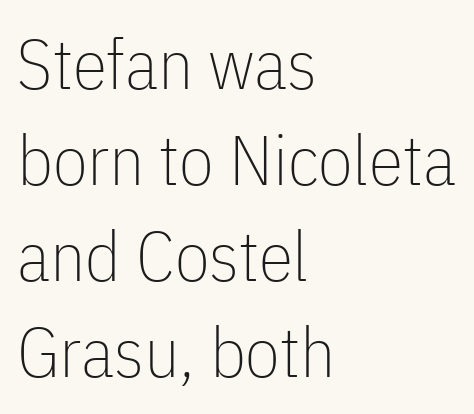
The image shows 70 px thin, condensed sans-serif type, upright; set left-aligned, normal line spacing (1.37x), normal letter spacing, not underlined; low stroke contrast and a medium x-height.
